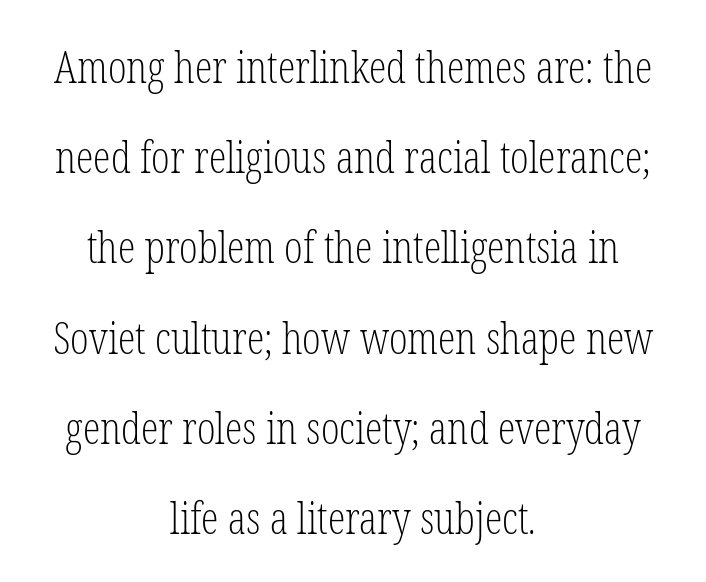
In terms of posture, this sample is upright. Little horizontal feet cap the strokes, marking this as serif type. Vertical stems look standard width or narrower in stroke. The specimen omits any rule beneath the text block's lines.
